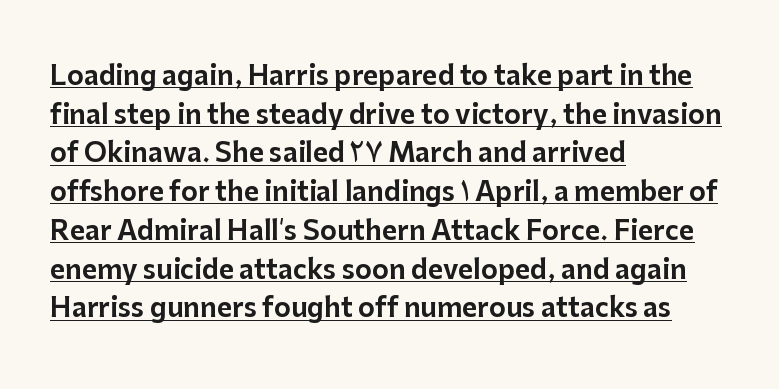
This sample carries an underscore along the baseline area. The passage shown stacks its lines at a standard gap. Here the glyphs are tracked normally, forming tight word shapes. The lines in this sample share a left origin and differ only in where they stop. The letters stand upright; this is a roman face.
